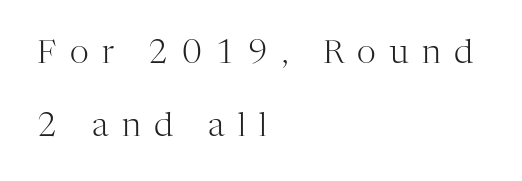
The image shows 33 px light serif type, upright; set left-aligned, loose line spacing (2.2x), unusually wide letter spacing (+0.41 em), not underlined; high stroke contrast and a medium x-height.
